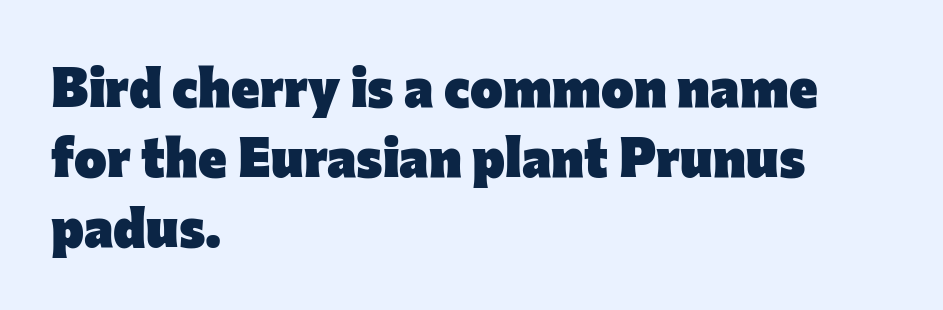
{"serif": "no", "italic": "no", "bold": "yes", "weight": "heavy", "width": "normal", "stroke_contrast": "low", "x_height": "medium", "monospaced": "no", "underline": "no", "align": "left", "line_spacing": "normal", "line_spacing_ratio": 1.27, "letter_spacing": "normal", "letter_spacing_em": 0.0, "glyph_px": 55}
